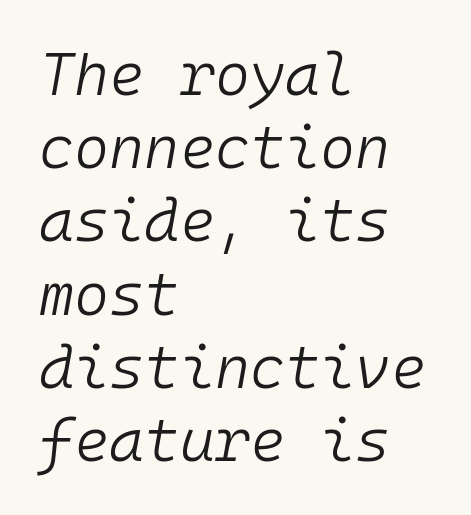
{"italic": "yes", "lean": "right", "slant_degrees": 10, "bold": "no", "weight": "light", "width": "normal", "stroke_contrast": "low", "x_height": "medium", "monospaced": "yes", "underline": "no", "align": "left", "line_spacing_ratio": 1.22, "letter_spacing": "normal", "letter_spacing_em": 0.0, "glyph_px": 60}
